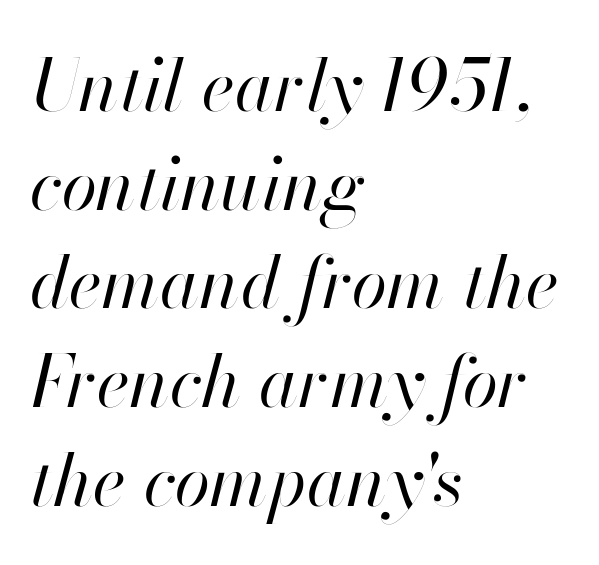
Line spacing here is normal. Short note: letters normally spaced. Tall strokes in this sample are angled rather than plumb. Character widths vary here, with narrow letters taking less room than wide ones.
